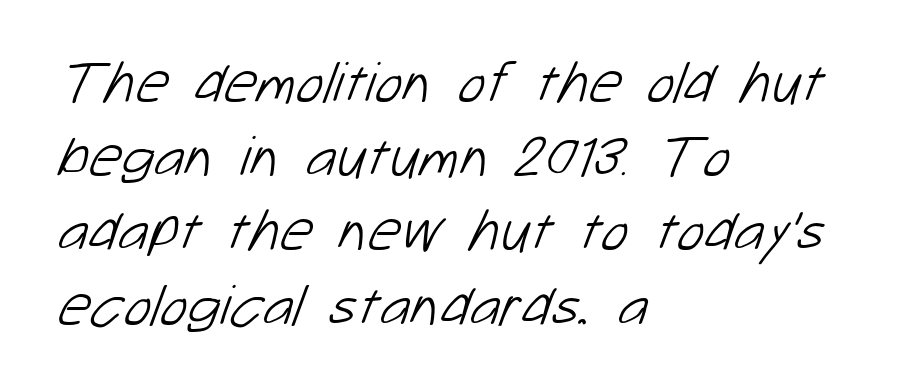
{"serif": "no", "bold": "no", "weight": "light", "width": "normal", "stroke_contrast": "low", "x_height": "medium", "monospaced": "no", "underline": "no", "align": "left", "line_spacing": "normal", "line_spacing_ratio": 1.28, "letter_spacing": "normal", "letter_spacing_em": 0.0, "glyph_px": 58}
